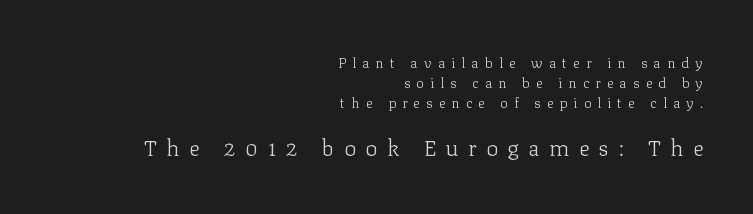
Does the copy run flush right? Yes — the right margin is perfectly even. A bare baseline throughout the passage. Vertical spacing — default. Think standard paragraph weight, or any step lighter than that. Visually, the bottom section dominates because its glyphs are scaled up.
